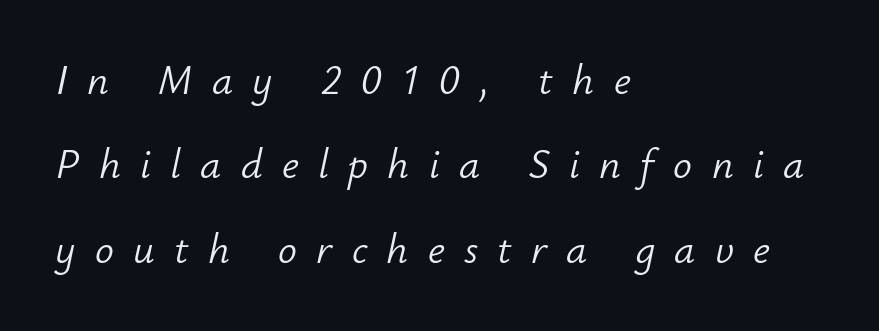
The letters advance in unequal steps, a hallmark of proportional type. There is plenty of visible air inserted between adjacent glyphs. This reads as an unemphasized weight, regular at the heaviest. Left-aligned paragraph, ragged on the right.
